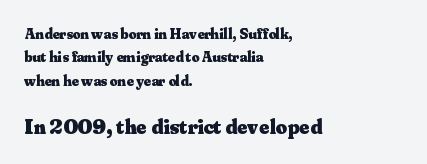
Note: smaller setting up top, larger setting below. The setting favours the left margin, as ordinary paragraphs usually do. Posture: vertical. Leading matches the norm, producing a regular column.
